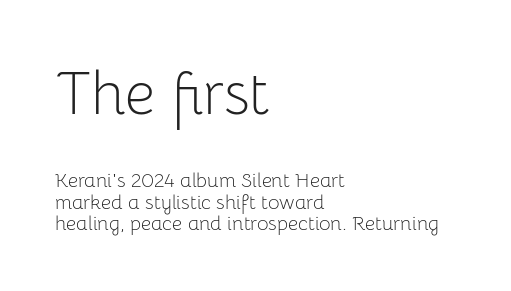
{"serif": "no", "italic": "no", "bold": "no", "weight": "light", "width": "normal", "stroke_contrast": "low", "x_height": "medium", "monospaced": "no", "underline": "no", "align": "left", "line_spacing": "tight", "line_spacing_ratio": 1.07, "letter_spacing": "normal", "letter_spacing_em": 0.0, "larger_block": "first", "size_ratio": 3.0, "glyph_px": 60}
